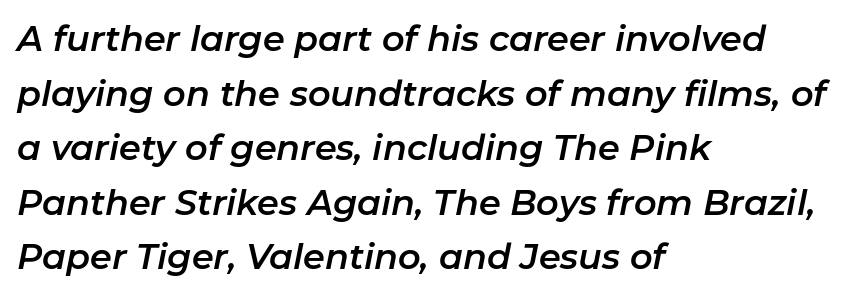
{"italic": "yes", "lean": "right", "slant_degrees": 11, "width": "normal", "stroke_contrast": "low", "x_height": "medium", "monospaced": "no", "underline": "no", "align": "left", "line_spacing": "normal", "line_spacing_ratio": 1.56, "letter_spacing": "normal", "letter_spacing_em": 0.0, "glyph_px": 35}
